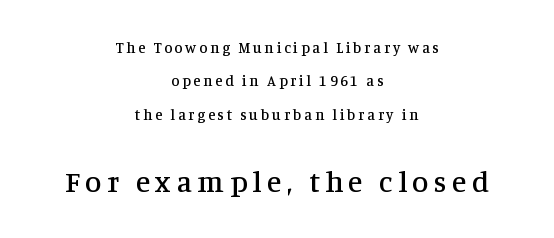
{"serif": "yes", "italic": "no", "width": "normal", "stroke_contrast": "medium", "x_height": "large", "monospaced": "no", "underline": "no", "align": "center", "line_spacing": "loose", "line_spacing_ratio": 2.22, "larger_block": "second", "size_ratio": 2.0, "glyph_px": 30}
